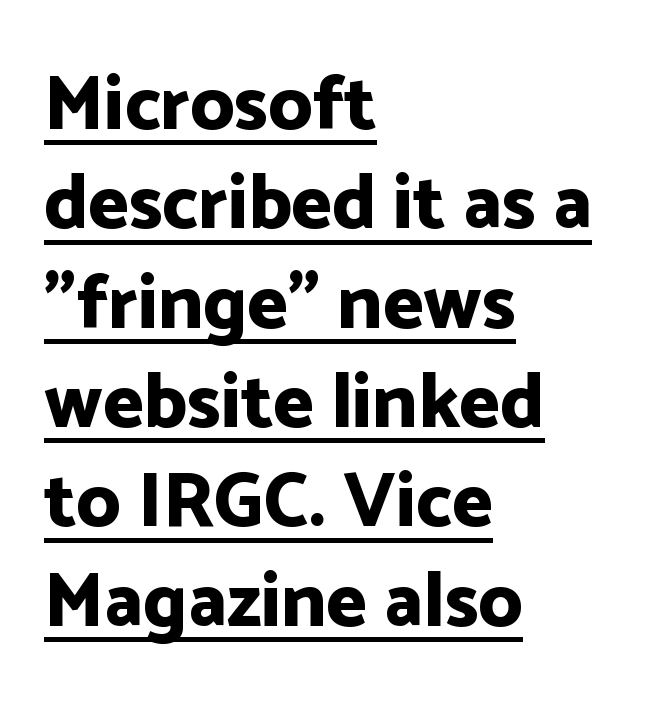
The image shows 77 px bold sans-serif type, upright; set left-aligned, normal line spacing (1.29x), normal letter spacing, underlined; low stroke contrast and a medium x-height.
